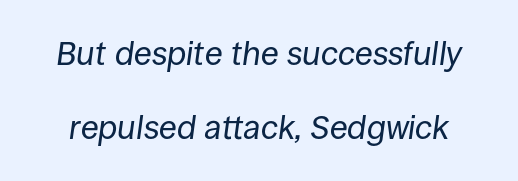
Q: Is the text bold? A: No.
Q: Is the text italic (slanted)? A: Yes, it leans right by about 8 degrees.
Q: Is the text underlined? A: No.
Q: Is the spacing between letters normal or unusually wide? A: Normal.
Q: Is the spacing between lines tight, normal or loose? A: Loose.
Q: Width (condensed, normal, or wide)? A: Normal.
Q: Stroke contrast? A: Low.
Q: x-height? A: Large.
Q: Monospaced? A: No.
